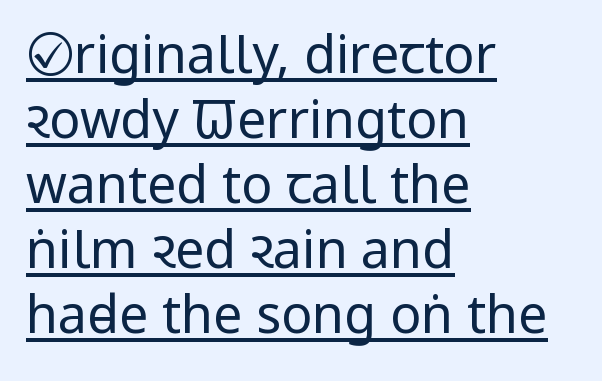
Q: Is the text bold? A: No.
Q: Is the text italic (slanted)? A: No, it is upright.
Q: Is the typeface a serif or a sans-serif typeface? A: Sans-serif.
Q: Is the text underlined? A: Yes.
Q: How is the paragraph aligned? A: Left-aligned.
Q: Is the spacing between letters normal or unusually wide? A: Normal.
Q: Is the spacing between lines tight, normal or loose? A: Normal.
Q: Width (condensed, normal, or wide)? A: Condensed.
Q: Stroke contrast? A: Low.
Q: x-height? A: Large.
Q: Monospaced? A: No.
